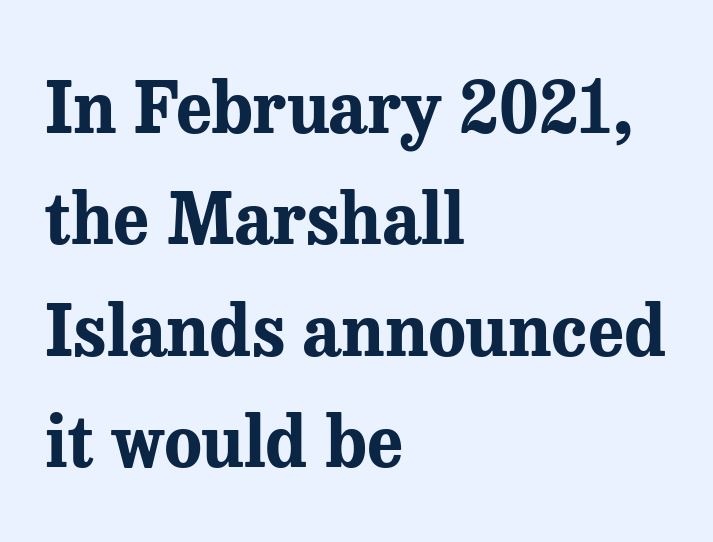
Q: Is the text bold? A: Yes.
Q: Is the text italic (slanted)? A: No, it is upright.
Q: Is the typeface a serif or a sans-serif typeface? A: Serif.
Q: Is the text underlined? A: No.
Q: How is the paragraph aligned? A: Left-aligned.
Q: Is the spacing between letters normal or unusually wide? A: Normal.
Q: Is the spacing between lines tight, normal or loose? A: Normal.
Q: Width (condensed, normal, or wide)? A: Normal.
Q: Stroke contrast? A: Medium.
Q: x-height? A: Medium.
Q: Monospaced? A: No.
